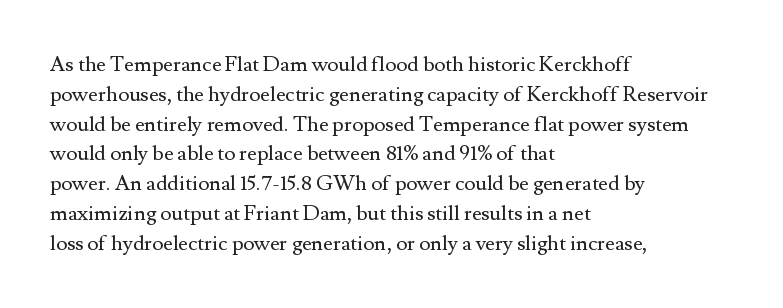
Q: Is the text bold? A: No.
Q: Is the text italic (slanted)? A: No, it is upright.
Q: Is the text underlined? A: No.
Q: How is the paragraph aligned? A: Left-aligned.
Q: Is the spacing between letters normal or unusually wide? A: Normal.
Q: Is the spacing between lines tight, normal or loose? A: Normal.
